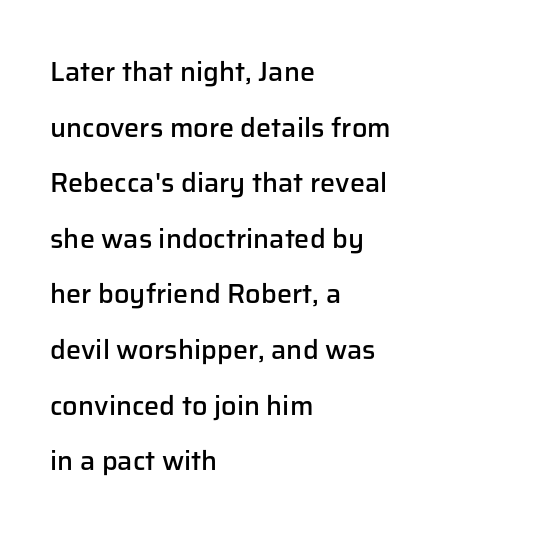
Q: Is the text bold? A: Semi-bold.
Q: Is the text italic (slanted)? A: No, it is upright.
Q: Is the text underlined? A: No.
Q: How is the paragraph aligned? A: Left-aligned.
Q: Is the spacing between letters normal or unusually wide? A: Normal.
Q: Is the spacing between lines tight, normal or loose? A: Loose.
